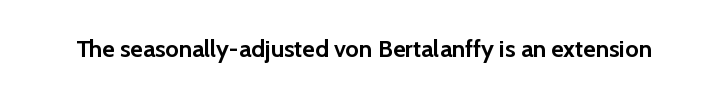
Q: Is the text bold? A: Yes.
Q: Is the text italic (slanted)? A: No, it is upright.
Q: Is the text underlined? A: No.
Q: Is the spacing between letters normal or unusually wide? A: Normal.
